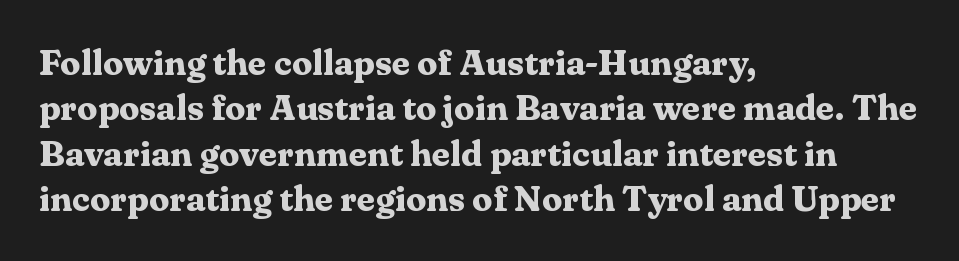
Q: Is the text bold? A: Yes.
Q: Is the text italic (slanted)? A: No, it is upright.
Q: Is the typeface a serif or a sans-serif typeface? A: Serif.
Q: Is the text underlined? A: No.
Q: How is the paragraph aligned? A: Left-aligned.
Q: Is the spacing between letters normal or unusually wide? A: Normal.
Q: Is the spacing between lines tight, normal or loose? A: Normal.
Q: Width (condensed, normal, or wide)? A: Normal.
Q: Stroke contrast? A: Medium.
Q: x-height? A: Medium.
Q: Monospaced? A: No.
